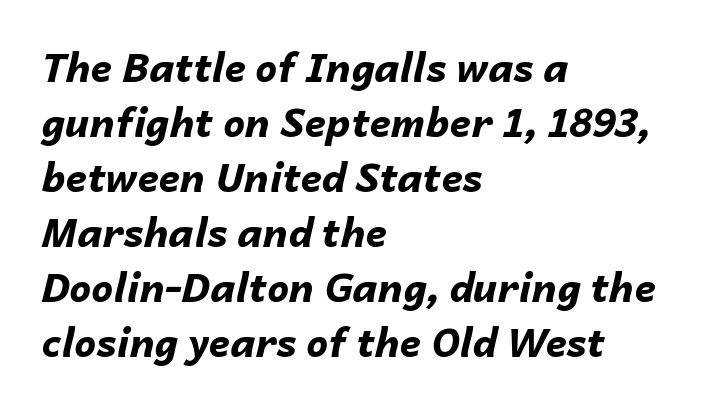
Q: Is the text bold? A: Yes.
Q: Is the text italic (slanted)? A: Yes, it leans right by about 14 degrees.
Q: Is the text underlined? A: No.
Q: How is the paragraph aligned? A: Left-aligned.
Q: Is the spacing between letters normal or unusually wide? A: Normal.
Q: Is the spacing between lines tight, normal or loose? A: Normal.
Q: Width (condensed, normal, or wide)? A: Normal.
Q: Stroke contrast? A: Low.
Q: x-height? A: Medium.
Q: Monospaced? A: No.
